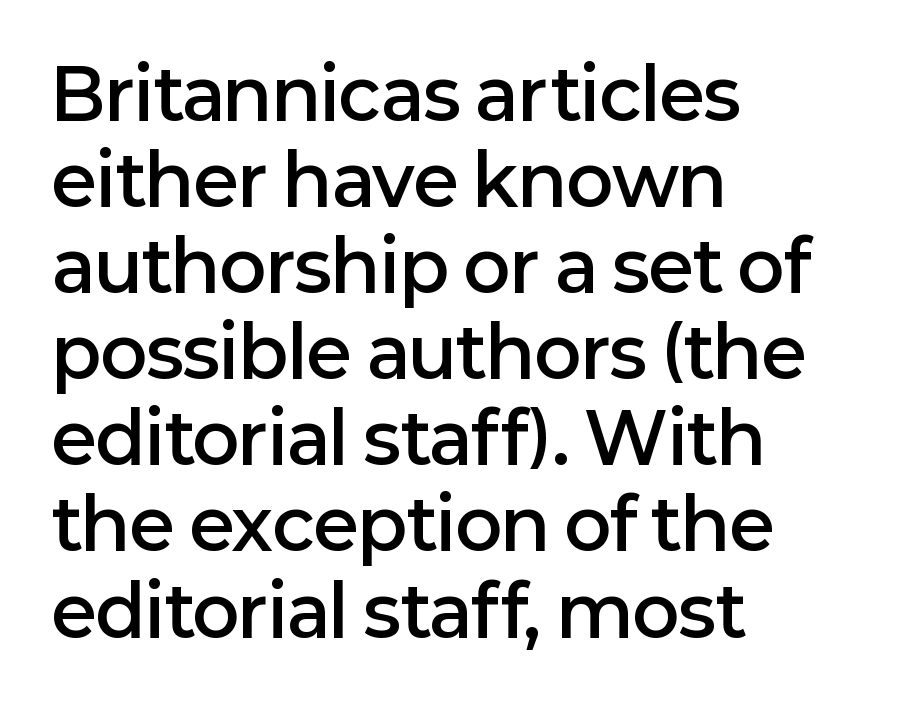
The image shows 70 px semibold sans-serif type, upright; set left-aligned, line spacing 1.23x, normal letter spacing, not underlined; low stroke contrast and a medium x-height.
